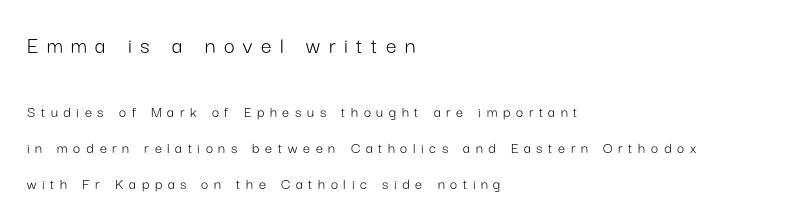
{"italic": "no", "bold": "no", "underline": "no", "align": "left", "line_spacing": "loose", "line_spacing_ratio": 2.25, "letter_spacing": "wide", "letter_spacing_em": 0.35, "larger_block": "first", "size_ratio": 1.5, "glyph_px": 24}
